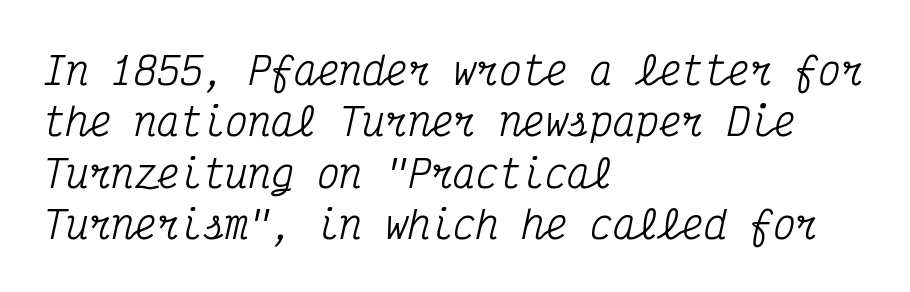
{"serif": "yes", "italic": "yes", "lean": "right", "slant_degrees": 12, "width": "condensed", "stroke_contrast": "medium", "x_height": "medium", "monospaced": "yes", "underline": "no", "align": "left", "line_spacing": "normal", "line_spacing_ratio": 1.35, "letter_spacing": "normal", "letter_spacing_em": 0.0, "glyph_px": 38}
